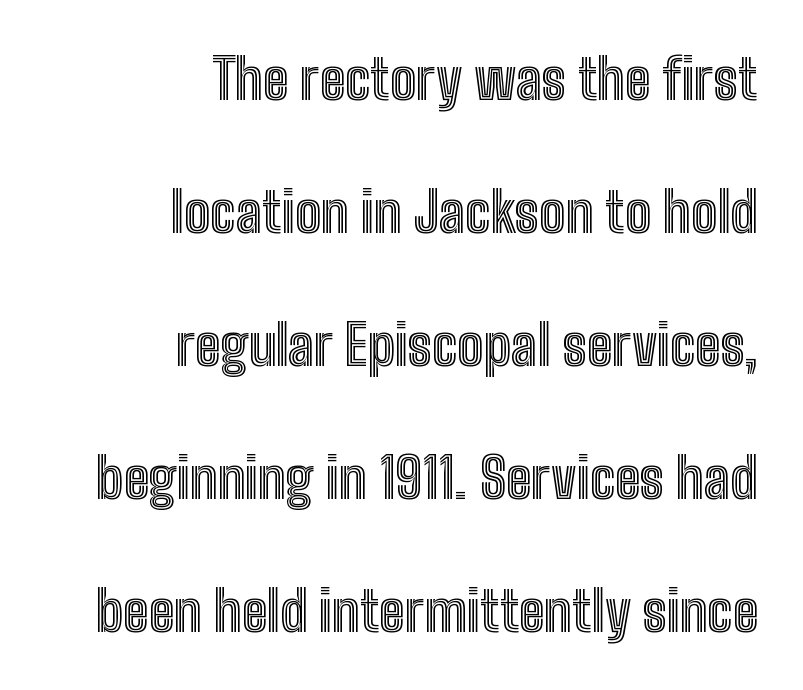
Every stem runs plumb, perpendicular to the baseline. Observe the ordinary spacing: letters are neighbours, not strangers. A bare baseline throughout the passage. Horizontally, the lines are justified to the trailing edge only. Think of a printed novel: that variable character pitch is what you see here.
